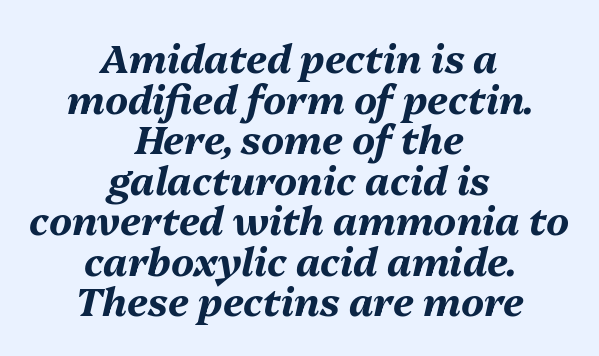
{"italic": "yes", "lean": "right", "slant_degrees": 13, "bold": "yes", "weight": "bold", "width": "normal", "stroke_contrast": "medium", "x_height": "medium", "monospaced": "no", "underline": "no", "align": "center", "line_spacing": "tight", "line_spacing_ratio": 1.04, "letter_spacing": "normal", "letter_spacing_em": 0.0, "glyph_px": 39}
